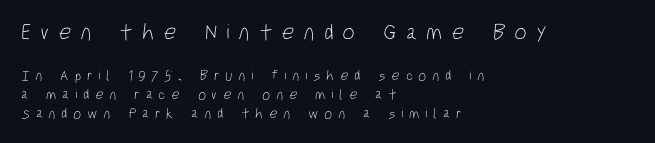
Stroke mass is kept to a normal reading level or below. Check the space under the baseline: it is left empty. These lines have a slow, spaced-out rhythm from letter to letter. Type size steps down from the first block to the second. Layout note: lines flush left.
